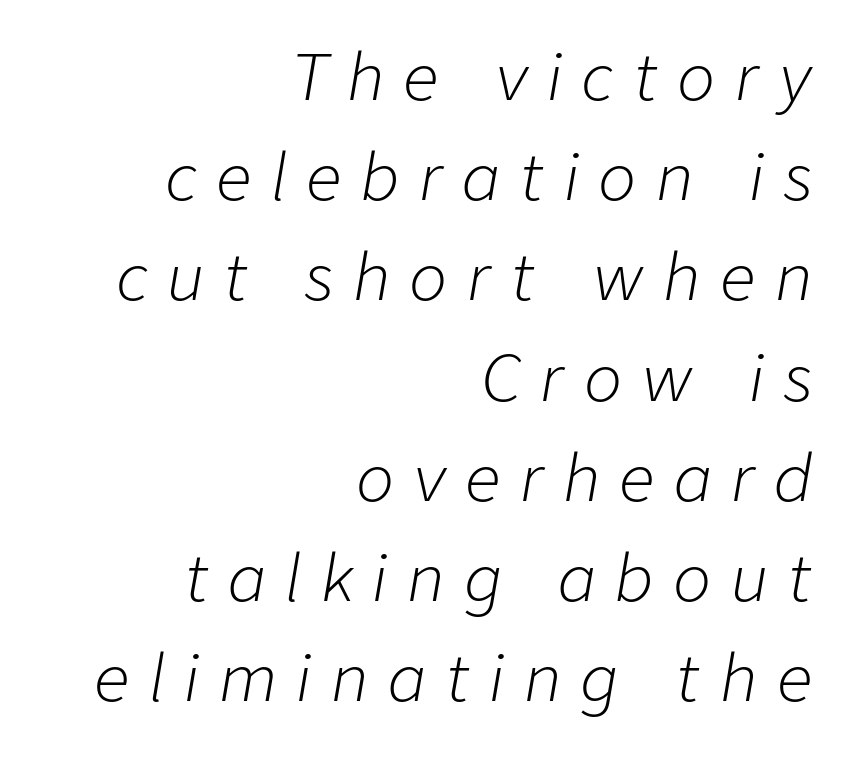
The image shows 63 px light type, italic (leaning right); set right-aligned, normal line spacing (1.59x), unusually wide letter spacing (+0.31 em), not underlined; low stroke contrast and a medium x-height.
